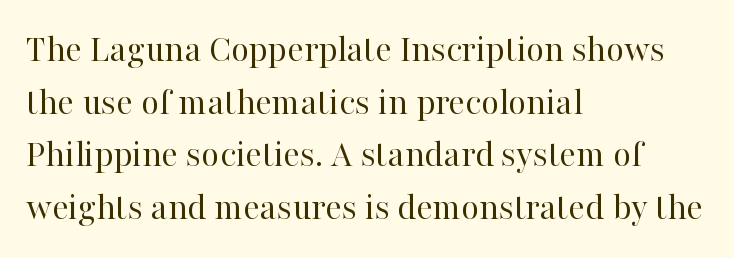
{"serif": "yes", "italic": "no", "bold": "no", "weight": "regular", "width": "normal", "stroke_contrast": "high", "x_height": "medium", "monospaced": "no", "underline": "no", "align": "left", "line_spacing": "normal", "line_spacing_ratio": 1.35, "letter_spacing": "normal", "letter_spacing_em": 0.0, "glyph_px": 39}
